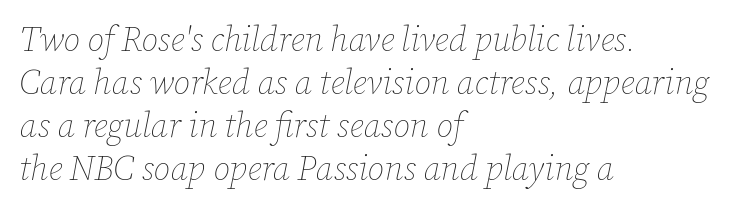
The image shows 34 px thin type, italic (leaning right); set left-aligned, normal line spacing (1.26x), normal letter spacing, not underlined; low stroke contrast and a medium x-height.
